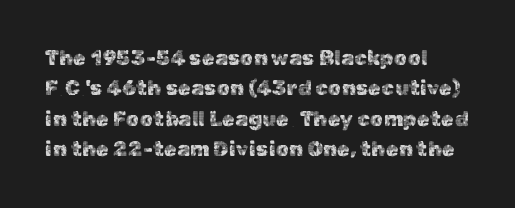
The image shows 21 px text type, upright; set normal line spacing (1.45x), normal letter spacing, not underlined.
